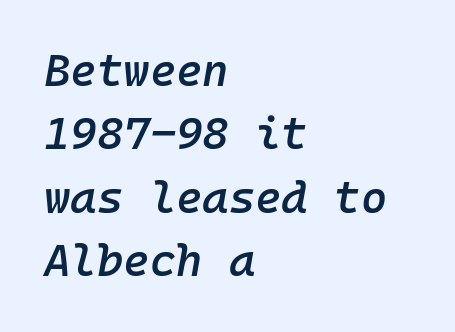
Q: Is the text bold? A: Semi-bold.
Q: Is the text italic (slanted)? A: Yes, it leans right by about 10 degrees.
Q: Is the text underlined? A: No.
Q: How is the paragraph aligned? A: Left-aligned.
Q: Is the spacing between letters normal or unusually wide? A: Normal.
Q: Is the spacing between lines tight, normal or loose? A: Normal.
Q: Width (condensed, normal, or wide)? A: Normal.
Q: Stroke contrast? A: Low.
Q: x-height? A: Medium.
Q: Monospaced? A: Yes.
